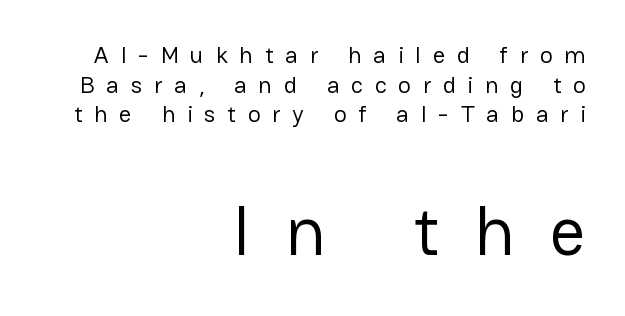
Words appear elongated and porous because spacing is wide. The specimen reads as upright at a glance. Compared with a flush-left layout, this one pins lines to the opposite, right side. Classification — sans serif.
